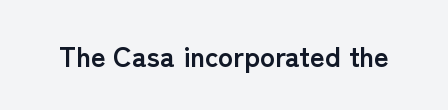
The image shows 28 px semibold sans-serif type, upright; set normal letter spacing, not underlined; low stroke contrast and a medium x-height.
